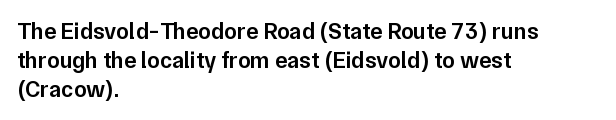
The image shows 23 px text type, upright; set left-aligned, normal line spacing (1.26x), normal letter spacing, not underlined.
